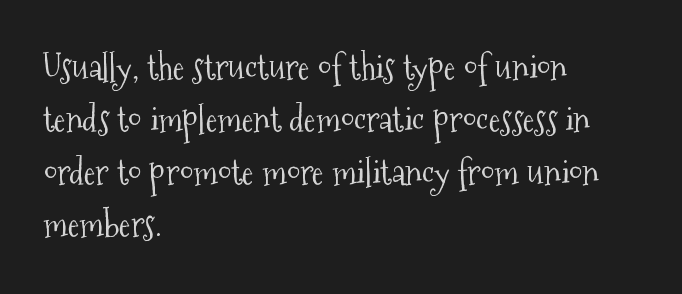
The image shows 35 px light, condensed serif type, upright; set left-aligned, normal line spacing (1.5x), normal letter spacing, not underlined; medium stroke contrast and a medium x-height.
